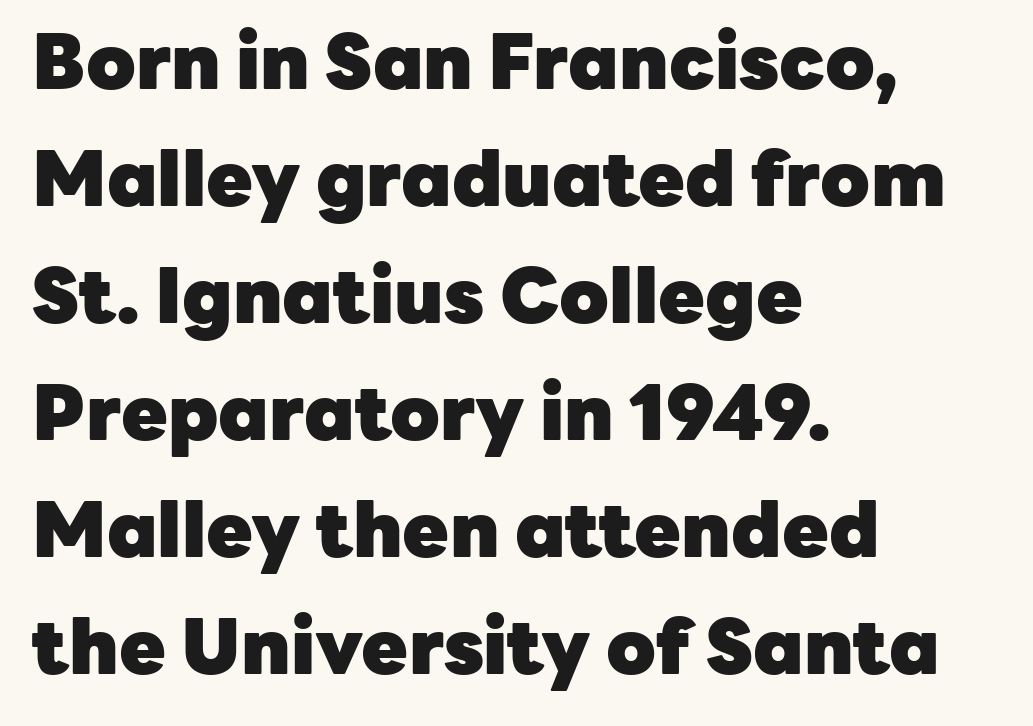
{"serif": "no", "italic": "no", "bold": "yes", "weight": "heavy", "width": "normal", "stroke_contrast": "low", "x_height": "medium", "monospaced": "no", "underline": "no", "align": "left", "line_spacing": "normal", "line_spacing_ratio": 1.54, "letter_spacing": "normal", "letter_spacing_em": 0.0, "glyph_px": 76}
